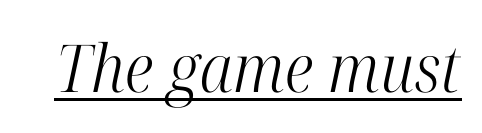
Each letter keeps its own natural width here, so spacing adapts to shape. The whole block is typeset with a tilt. The strokes carry an ordinary text weight at most. Like a heading marked for emphasis, these lines bear an underscore.
